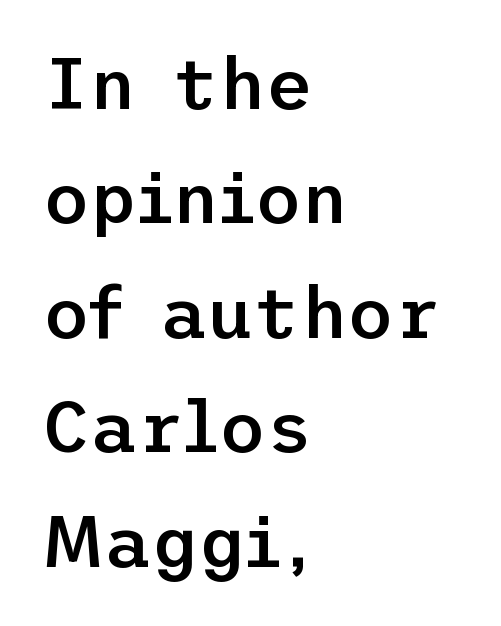
Look at the stroke-to-counter ratio: somewhat heavy, a semibold. Each line starts at the same left margin while the right side varies. Nothing unusual about the tracking: characters are spaced as the font intends. The strip under each line holds only bare page. This is roman type, the default non-slanted kind. You can tell from the bare stems that sans-serif type was used.
